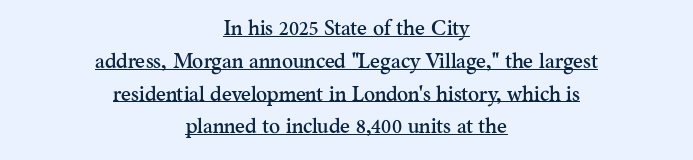
Q: Is the text italic (slanted)? A: No, it is upright.
Q: Is the text underlined? A: Yes.
Q: How is the paragraph aligned? A: Centered.
Q: Is the spacing between letters normal or unusually wide? A: Normal.
Q: Is the spacing between lines tight, normal or loose? A: Normal.
